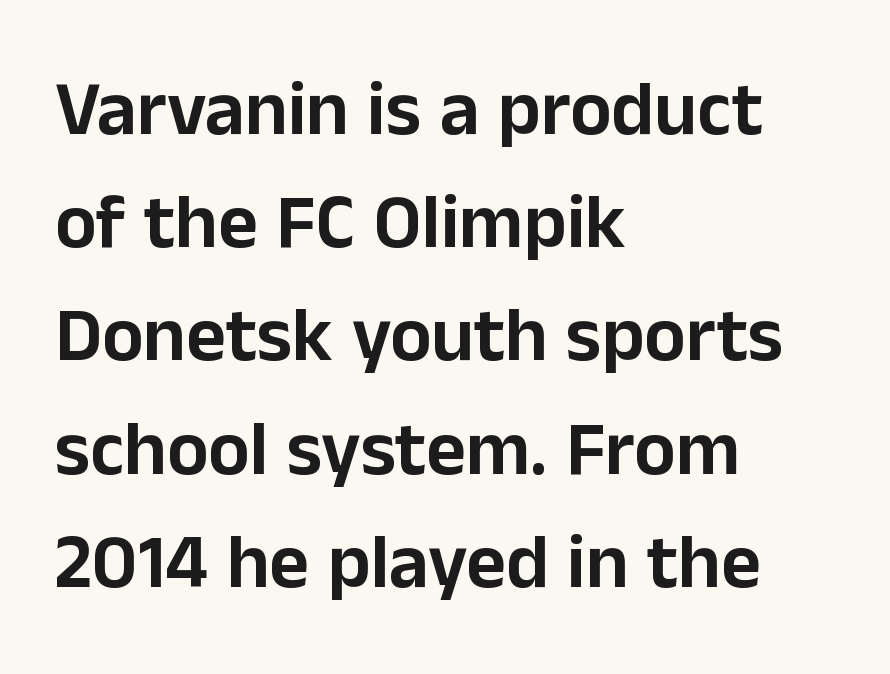
{"serif": "no", "italic": "no", "width": "normal", "stroke_contrast": "low", "x_height": "medium", "monospaced": "no", "underline": "no", "align": "left", "line_spacing": "normal", "line_spacing_ratio": 1.47, "letter_spacing": "normal", "letter_spacing_em": 0.0, "glyph_px": 77}
